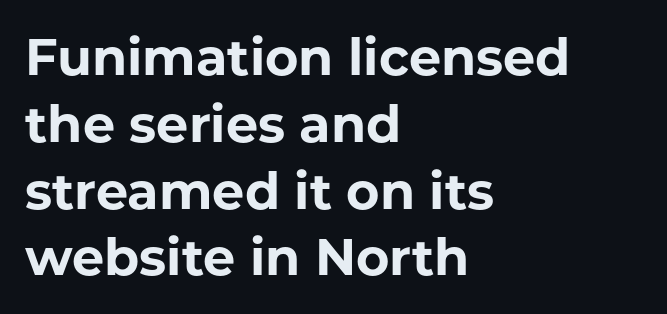
Q: Is the text bold? A: Yes.
Q: Is the text italic (slanted)? A: No, it is upright.
Q: Is the typeface a serif or a sans-serif typeface? A: Sans-serif.
Q: Is the text underlined? A: No.
Q: How is the paragraph aligned? A: Left-aligned.
Q: Is the spacing between letters normal or unusually wide? A: Normal.
Q: Is the spacing between lines tight, normal or loose? A: Normal.
Q: Width (condensed, normal, or wide)? A: Normal.
Q: Stroke contrast? A: Low.
Q: x-height? A: Medium.
Q: Monospaced? A: No.
